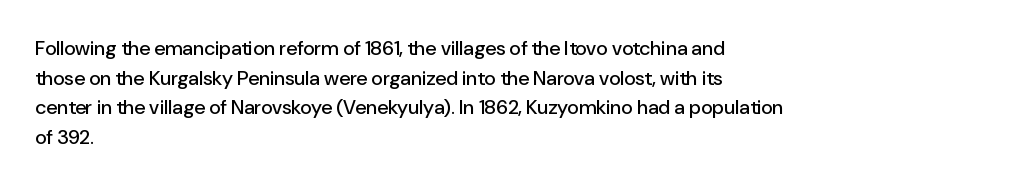
Q: Is the text italic (slanted)? A: No, it is upright.
Q: Is the text underlined? A: No.
Q: How is the paragraph aligned? A: Left-aligned.
Q: Is the spacing between letters normal or unusually wide? A: Normal.
Q: Is the spacing between lines tight, normal or loose? A: Normal.
